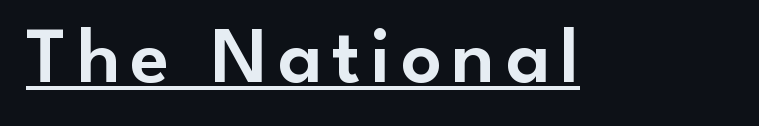
Font category for this specimen: sans-serif. This is underlined copy, the kind a proofreader might mark for attention. A roman cut, with each character standing at attention. Looks like regular typesetting: each glyph gets only the width it needs.
